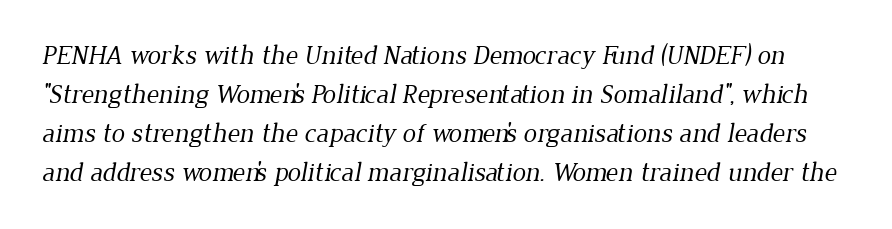
Rows of type keep a routine distance in the vertical direction. Bold? No — there's no thickening of the strokes. Characters follow at the spacing the type designer built in. Underline: absent.
